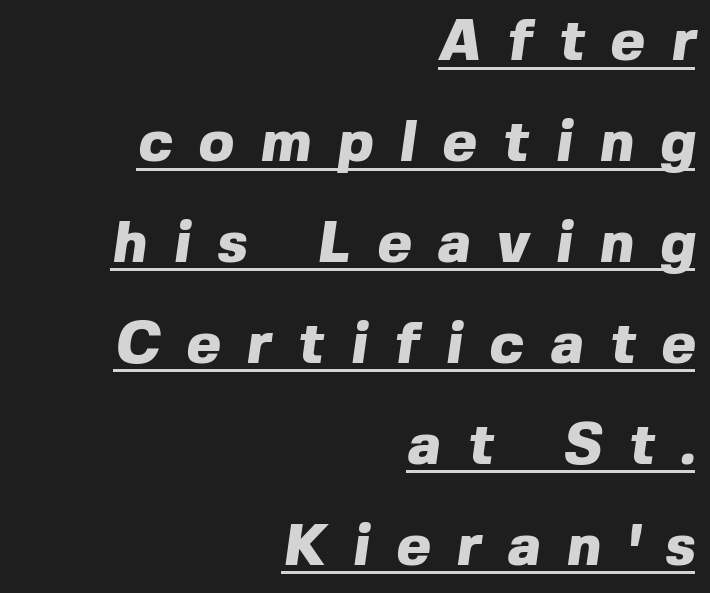
Q: Is the text bold? A: Yes.
Q: Is the typeface a serif or a sans-serif typeface? A: Sans-serif.
Q: Is the text underlined? A: Yes.
Q: How is the paragraph aligned? A: Right-aligned.
Q: Is the spacing between letters normal or unusually wide? A: Unusually wide.
Q: Width (condensed, normal, or wide)? A: Normal.
Q: x-height? A: Medium.
Q: Monospaced? A: No.
